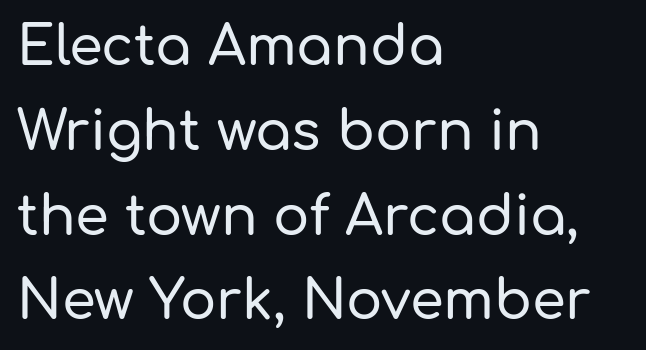
Q: Is the text italic (slanted)? A: No, it is upright.
Q: Is the typeface a serif or a sans-serif typeface? A: Sans-serif.
Q: Is the text underlined? A: No.
Q: How is the paragraph aligned? A: Left-aligned.
Q: Is the spacing between letters normal or unusually wide? A: Normal.
Q: Is the spacing between lines tight, normal or loose? A: Normal.
Q: Width (condensed, normal, or wide)? A: Normal.
Q: Stroke contrast? A: Low.
Q: x-height? A: Medium.
Q: Monospaced? A: No.
